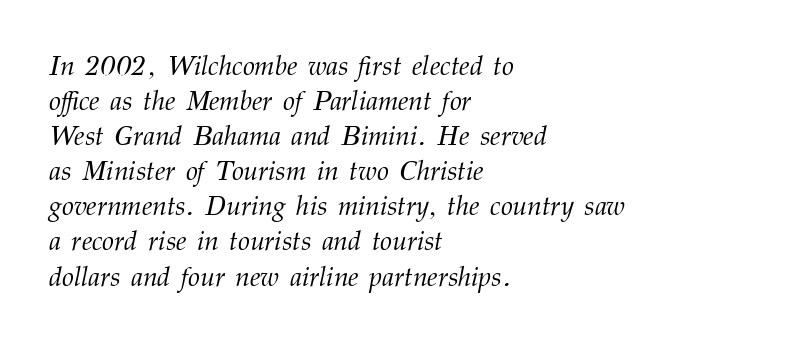
Q: Is the text bold? A: No.
Q: Is the text italic (slanted)? A: Yes, it leans right by about 12 degrees.
Q: Is the text underlined? A: No.
Q: How is the paragraph aligned? A: Left-aligned.
Q: Is the spacing between letters normal or unusually wide? A: Normal.
Q: Is the spacing between lines tight, normal or loose? A: Normal.
